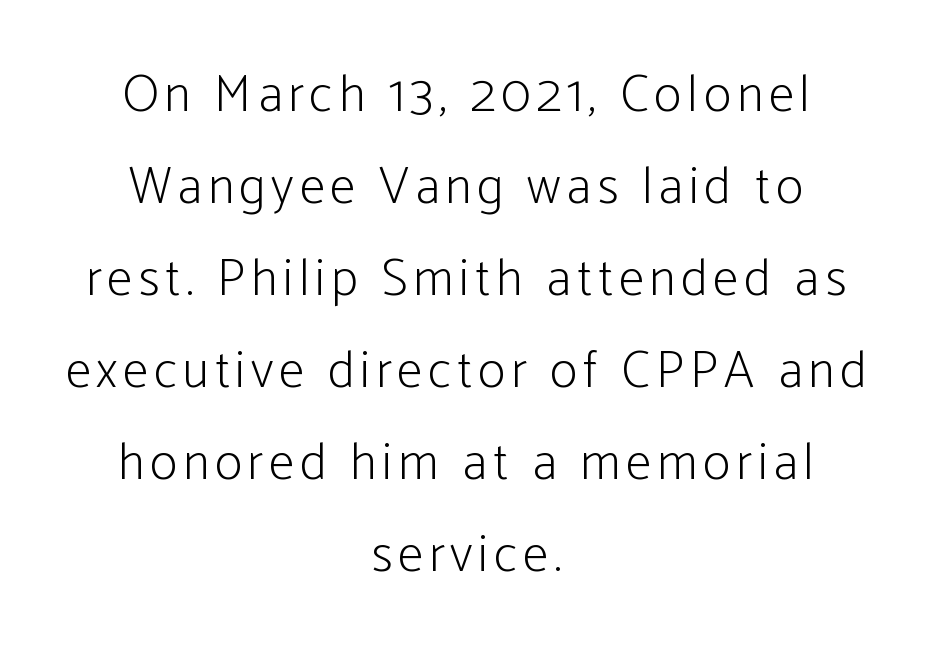
{"serif": "no", "italic": "no", "bold": "no", "weight": "light", "width": "condensed", "stroke_contrast": "low", "x_height": "medium", "monospaced": "no", "underline": "no", "align": "center", "line_spacing_ratio": 1.77, "glyph_px": 52}
